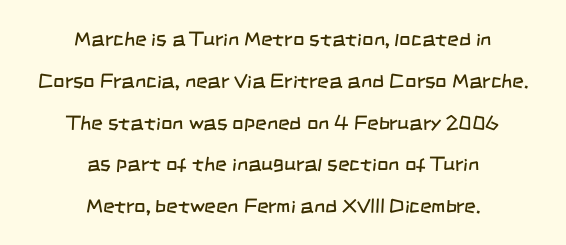
The image shows 20 px text type; set centered, loose line spacing (2.09x), normal letter spacing, not underlined.
